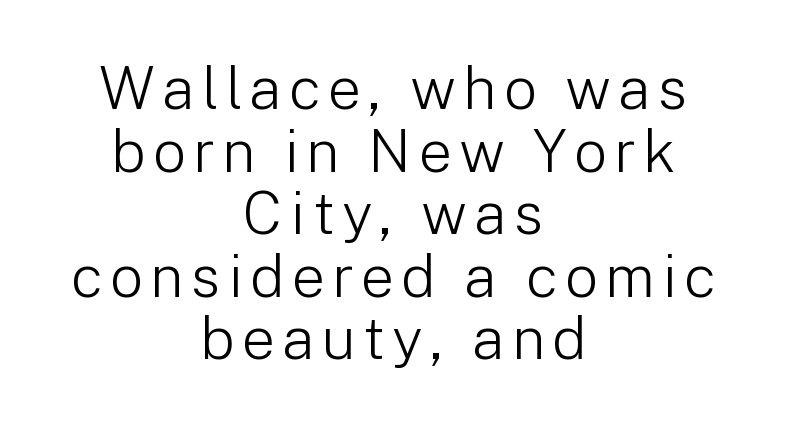
A sans-serif font was chosen for this passage. If you folded the block vertically in half, each line would mirror itself in length. The specimen reads as upright at a glance. Stems here are at most as thick as an everyday book face.
